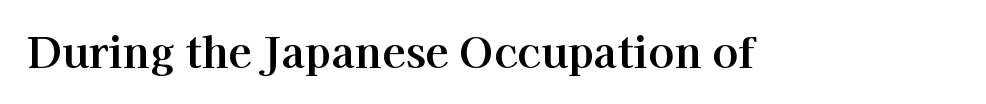
Is this a fixed-width face? No — the glyphs have proportional, varying widths. No italicization has been applied; the sample stays upright. You can tell from the footed stems that serif type was used. The space beneath each line is pristine and unruled.
